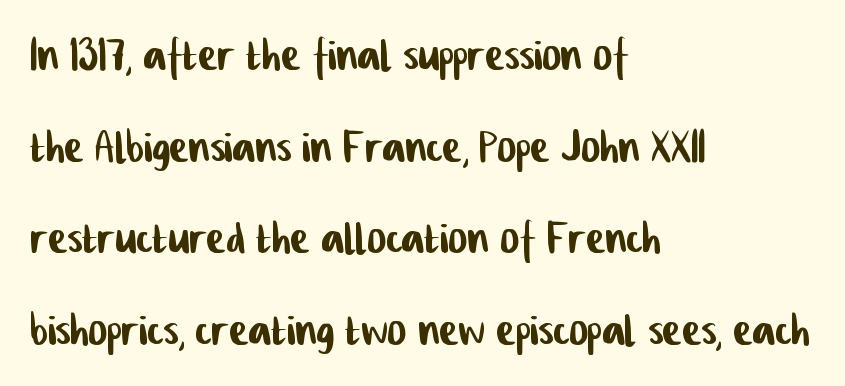
{"serif": "no", "width": "condensed", "stroke_contrast": "low", "x_height": "medium", "monospaced": "no", "underline": "no", "align": "left", "line_spacing": "normal", "line_spacing_ratio": 1.58, "letter_spacing": "normal", "letter_spacing_em": 0.0, "glyph_px": 58}
